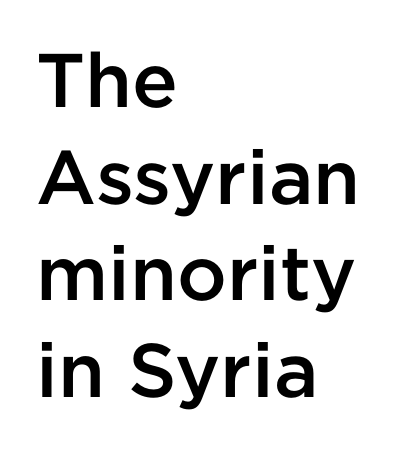
{"serif": "no", "italic": "no", "bold": "semi", "weight": "semibold", "width": "normal", "stroke_contrast": "low", "x_height": "medium", "monospaced": "no", "underline": "no", "align": "left", "line_spacing": "normal", "line_spacing_ratio": 1.27, "letter_spacing": "normal", "letter_spacing_em": 0.0, "glyph_px": 76}
